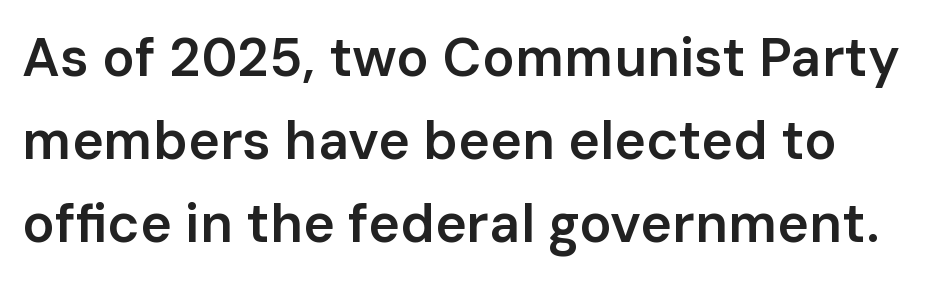
Q: Is the text bold? A: Semi-bold.
Q: Is the text italic (slanted)? A: No, it is upright.
Q: Is the typeface a serif or a sans-serif typeface? A: Sans-serif.
Q: Is the text underlined? A: No.
Q: Is the spacing between letters normal or unusually wide? A: Normal.
Q: Is the spacing between lines tight, normal or loose? A: Normal.
Q: Width (condensed, normal, or wide)? A: Normal.
Q: Stroke contrast? A: Low.
Q: x-height? A: Medium.
Q: Monospaced? A: No.
